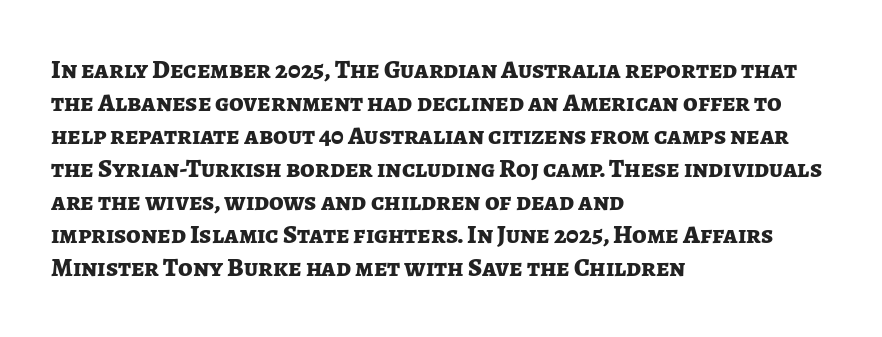
{"italic": "no", "bold": "yes", "underline": "no", "align": "left", "line_spacing": "normal", "line_spacing_ratio": 1.27, "letter_spacing": "normal", "letter_spacing_em": 0.0, "glyph_px": 26}
